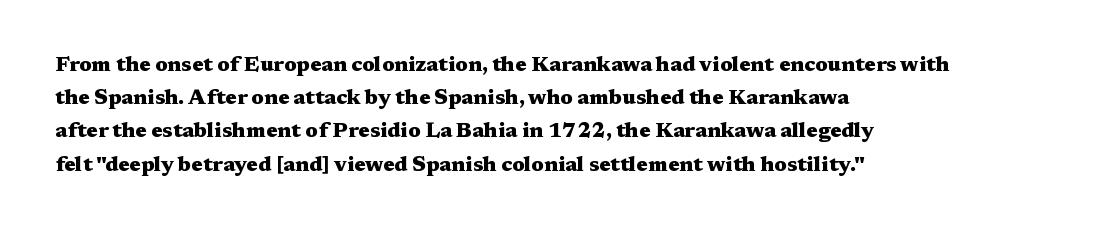
{"italic": "no", "bold": "yes", "underline": "no", "align": "left", "line_spacing": "normal", "line_spacing_ratio": 1.58, "letter_spacing": "normal", "letter_spacing_em": 0.0, "glyph_px": 21}
